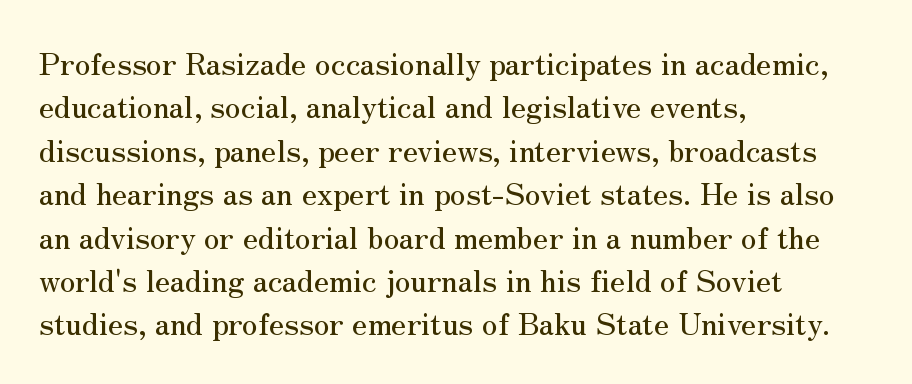
Q: Is the text italic (slanted)? A: No, it is upright.
Q: Is the typeface a serif or a sans-serif typeface? A: Serif.
Q: Is the text underlined? A: No.
Q: How is the paragraph aligned? A: Left-aligned.
Q: Is the spacing between letters normal or unusually wide? A: Normal.
Q: Is the spacing between lines tight, normal or loose? A: Normal.
Q: Width (condensed, normal, or wide)? A: Normal.
Q: Stroke contrast? A: Medium.
Q: x-height? A: Small.
Q: Monospaced? A: No.
